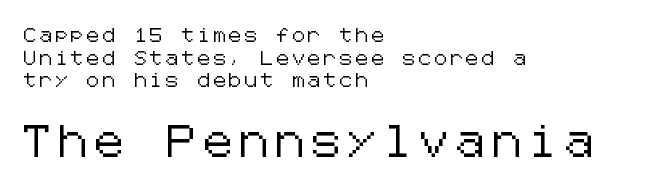
The image shows 32 px sans-serif type, upright; set left-aligned, normal line spacing (1.61x), unusually wide letter spacing (+0.24 em), not underlined; the second (bottom) block is 2.29x larger; low stroke contrast and a medium x-height.
